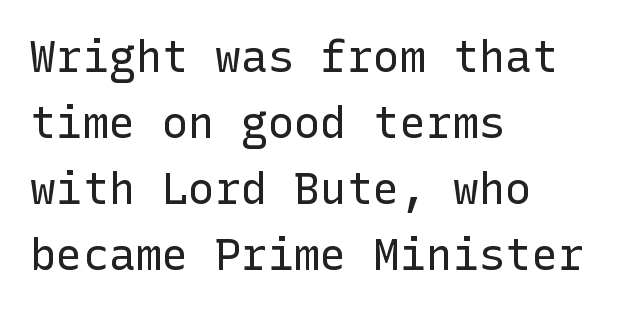
The image shows 44 px regular-weight sans-serif type, upright; set left-aligned, normal line spacing (1.5x), normal letter spacing, not underlined; low stroke contrast and a medium x-height.
